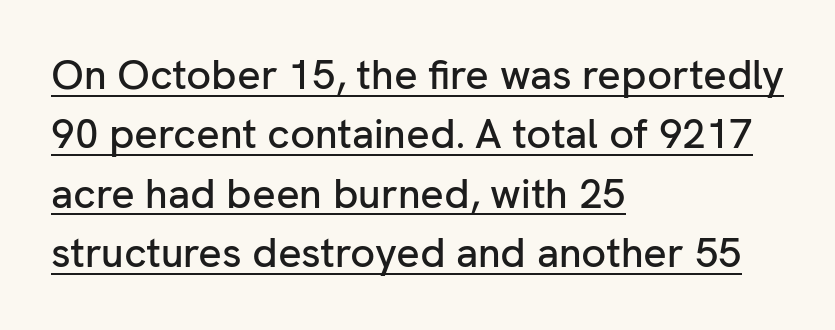
Q: Is the text italic (slanted)? A: No, it is upright.
Q: Is the typeface a serif or a sans-serif typeface? A: Sans-serif.
Q: Is the text underlined? A: Yes.
Q: How is the paragraph aligned? A: Left-aligned.
Q: Is the spacing between letters normal or unusually wide? A: Normal.
Q: Is the spacing between lines tight, normal or loose? A: Normal.
Q: Width (condensed, normal, or wide)? A: Normal.
Q: Stroke contrast? A: Low.
Q: x-height? A: Medium.
Q: Monospaced? A: No.
